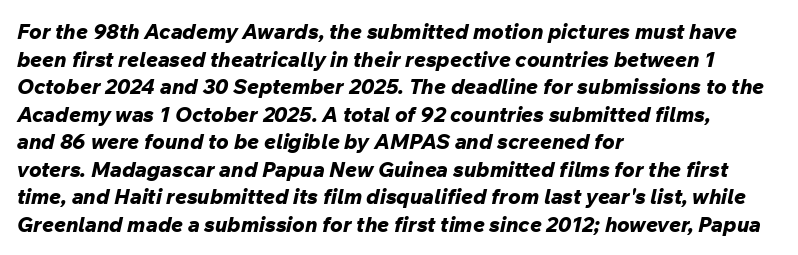
{"italic": "yes", "lean": "right", "slant_degrees": 12, "bold": "yes", "underline": "no", "align": "left", "line_spacing": "normal", "line_spacing_ratio": 1.31, "letter_spacing": "normal", "letter_spacing_em": 0.0, "glyph_px": 21}
